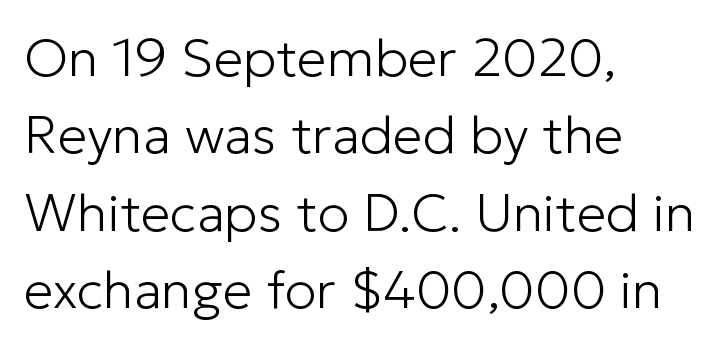
These lines were composed using upright roman letters. Serif or sans? Sans — the stroke terminals are bare. Vertical spacing — default. The zone under the glyphs is completely vacant. The paragraph shown leans on its left margin.
